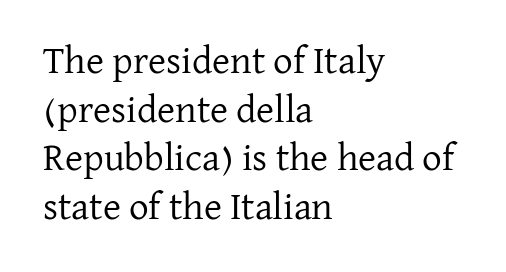
Interline gaps are of average width in this sample. Notice how the stems are strictly vertical — no italics here. Observe the ordinary spacing: letters are neighbours, not strangers. Any mark beneath the type? The region is blank.
